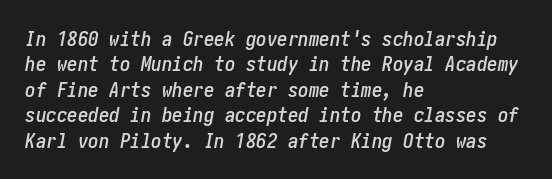
Q: Is the text italic (slanted)? A: Yes, it leans right by about 10 degrees.
Q: Is the text underlined? A: No.
Q: How is the paragraph aligned? A: Left-aligned.
Q: Is the spacing between letters normal or unusually wide? A: Normal.
